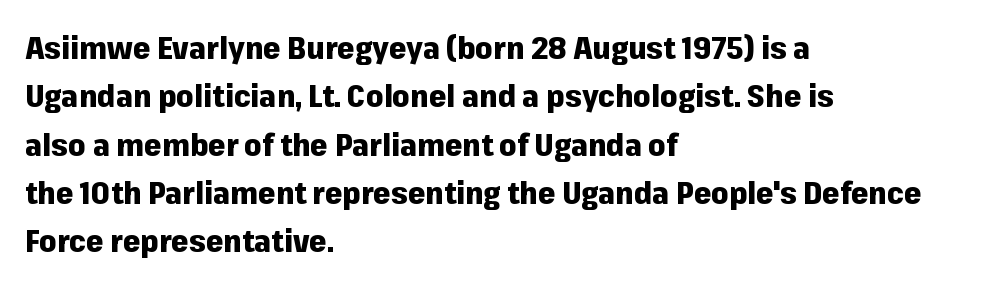
The image shows 31 px heavy sans-serif type, upright; set left-aligned, normal line spacing (1.56x), normal letter spacing, not underlined; low stroke contrast and a medium x-height.
